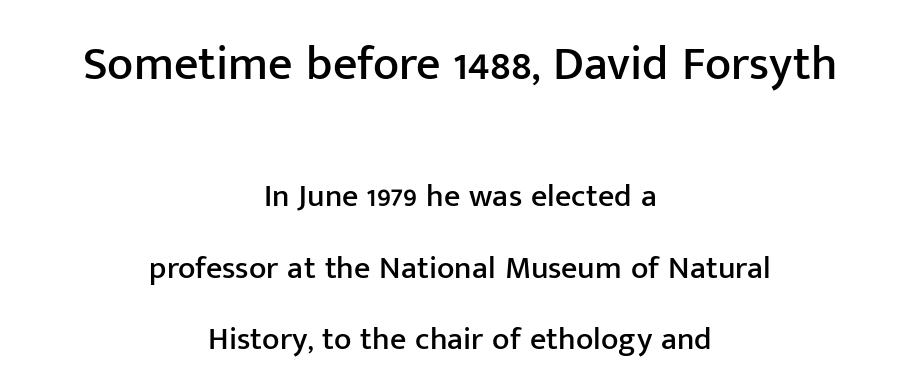
{"serif": "no", "italic": "no", "width": "normal", "stroke_contrast": "low", "x_height": "medium", "monospaced": "no", "underline": "no", "align": "center", "line_spacing": "loose", "line_spacing_ratio": 2.23, "letter_spacing": "normal", "letter_spacing_em": 0.0, "larger_block": "first", "size_ratio": 1.5, "glyph_px": 48}
